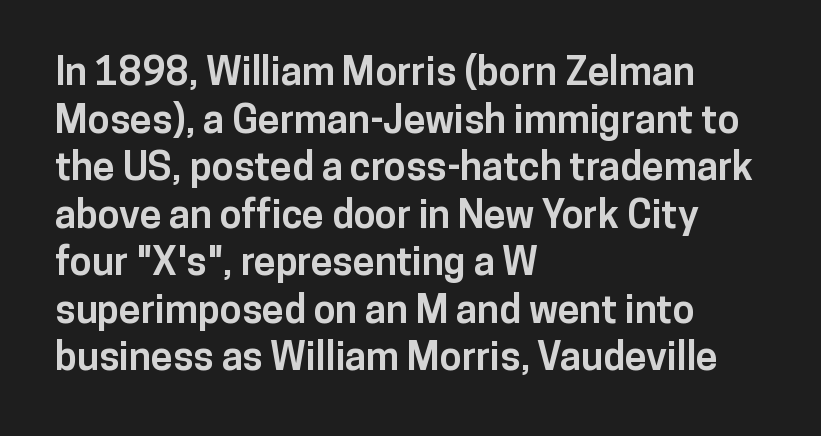
{"serif": "no", "italic": "no", "bold": "yes", "weight": "bold", "width": "normal", "stroke_contrast": "low", "x_height": "medium", "monospaced": "no", "underline": "no", "align": "left", "line_spacing_ratio": 1.22, "letter_spacing": "normal", "letter_spacing_em": 0.0, "glyph_px": 39}
